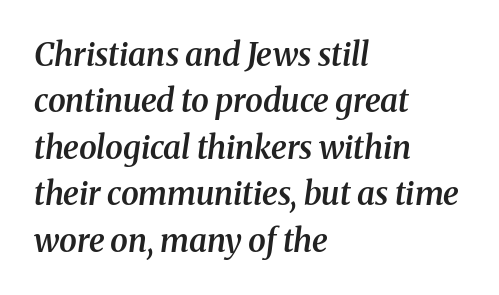
{"serif": "yes", "italic": "yes", "lean": "right", "slant_degrees": 8, "bold": "semi", "weight": "semibold", "width": "normal", "stroke_contrast": "medium", "x_height": "medium", "monospaced": "no", "underline": "no", "align": "left", "line_spacing": "normal", "line_spacing_ratio": 1.45, "letter_spacing": "normal", "letter_spacing_em": 0.0, "glyph_px": 32}
